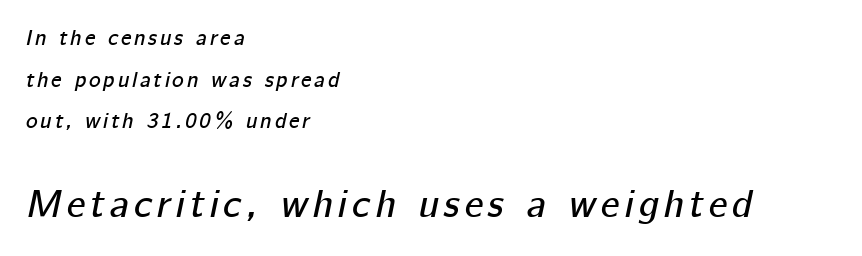
This sample has the flowing, uneven cadence of proportional lettering. If you drew a line through each stem, it would be angled. Layout note: lines flush left. Type without underlining. Is the lower block the larger one? Yes — the lower block carries the bigger type.
